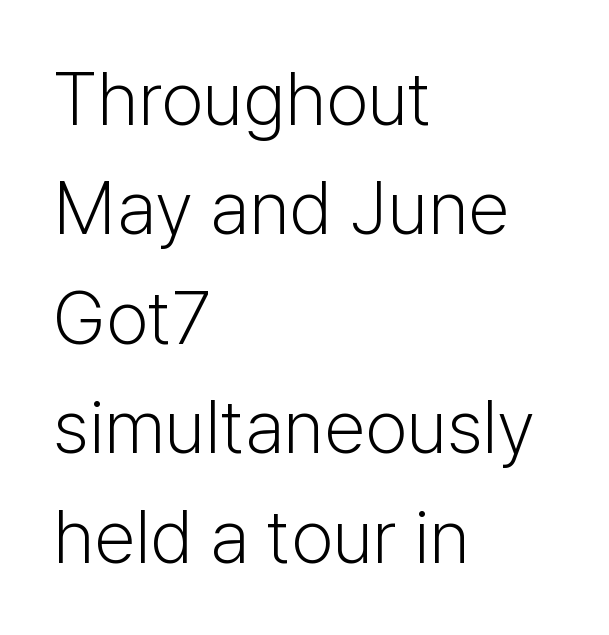
The characters display no serif detailing; their extremities are plain. The face looks like a standard text weight, possibly lighter. Quick note: not italic, upright. Think of a printed novel: that variable character pitch is what you see here.
